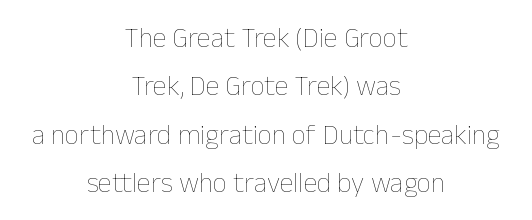
The face used here is proportionally spaced, like ordinary book or web type. Weight: not bold — regular or lighter. This rendering uses center alignment, leaving both contours irregular but symmetric. Beneath every word, the page is bare. Is the letter spacing exaggerated? No — it looks like the ordinary default.
